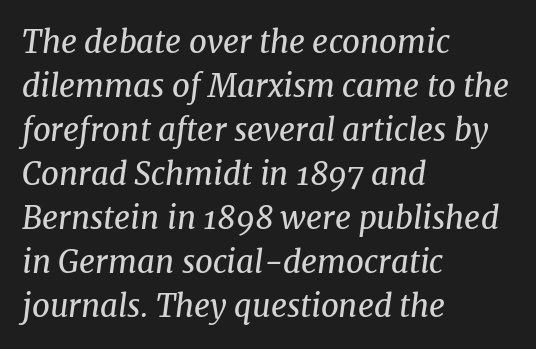
Q: Is the text bold? A: No.
Q: Is the text italic (slanted)? A: Yes, it leans right by about 8 degrees.
Q: Is the typeface a serif or a sans-serif typeface? A: Serif.
Q: Is the text underlined? A: No.
Q: How is the paragraph aligned? A: Left-aligned.
Q: Is the spacing between letters normal or unusually wide? A: Normal.
Q: Is the spacing between lines tight, normal or loose? A: Normal.
Q: Width (condensed, normal, or wide)? A: Normal.
Q: Stroke contrast? A: Medium.
Q: x-height? A: Medium.
Q: Monospaced? A: No.
